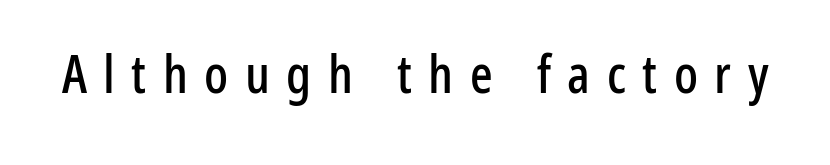
Q: Is the text italic (slanted)? A: No, it is upright.
Q: Is the typeface a serif or a sans-serif typeface? A: Sans-serif.
Q: Is the text underlined? A: No.
Q: Is the spacing between letters normal or unusually wide? A: Unusually wide.
Q: Width (condensed, normal, or wide)? A: Condensed.
Q: Stroke contrast? A: Low.
Q: x-height? A: Medium.
Q: Monospaced? A: No.
